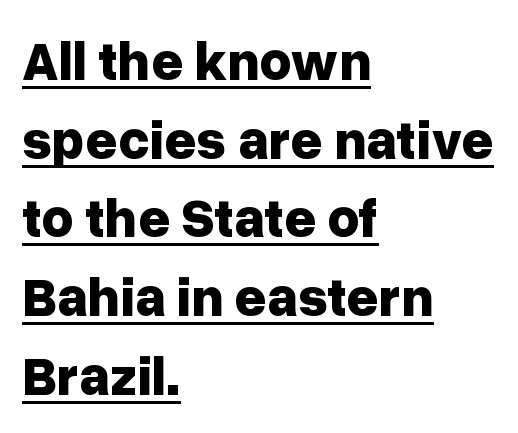
{"serif": "no", "italic": "no", "bold": "yes", "weight": "bold", "width": "normal", "stroke_contrast": "low", "x_height": "medium", "monospaced": "no", "underline": "yes", "align": "left", "line_spacing": "normal", "line_spacing_ratio": 1.43, "letter_spacing": "normal", "letter_spacing_em": 0.0, "glyph_px": 55}
